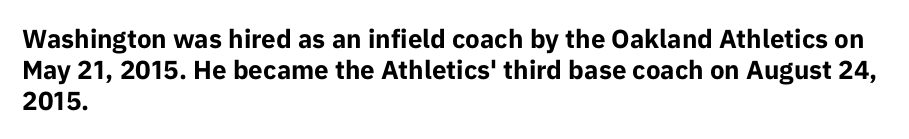
A typesetter would mark this as roman, not italic. The face used here is rendered with its standard letterfit. As a designer I'd log this as weight 700, bold. Underlining? Definitely not there. The text block is weighted toward the left margin, trailing off unevenly rightward.
